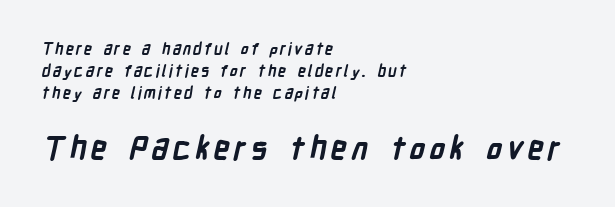
{"serif": "no", "bold": "yes", "weight": "semibold", "width": "condensed", "stroke_contrast": "low", "x_height": "medium", "monospaced": "no", "underline": "no", "align": "left", "line_spacing": "normal", "line_spacing_ratio": 1.37, "larger_block": "second", "size_ratio": 2.0, "glyph_px": 32}
